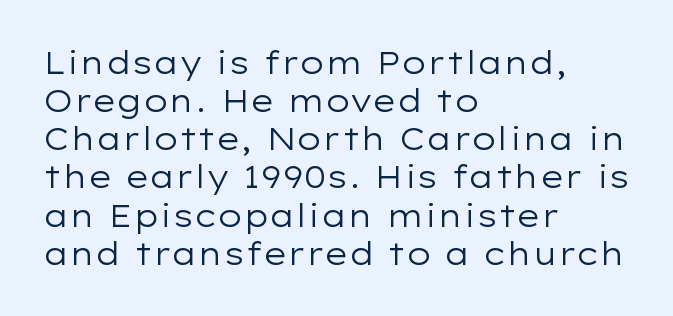
Q: Is the text bold? A: No.
Q: Is the text italic (slanted)? A: No, it is upright.
Q: Is the typeface a serif or a sans-serif typeface? A: Sans-serif.
Q: Is the text underlined? A: No.
Q: How is the paragraph aligned? A: Left-aligned.
Q: Is the spacing between letters normal or unusually wide? A: Normal.
Q: Width (condensed, normal, or wide)? A: Wide.
Q: Stroke contrast? A: Low.
Q: x-height? A: Medium.
Q: Monospaced? A: No.
